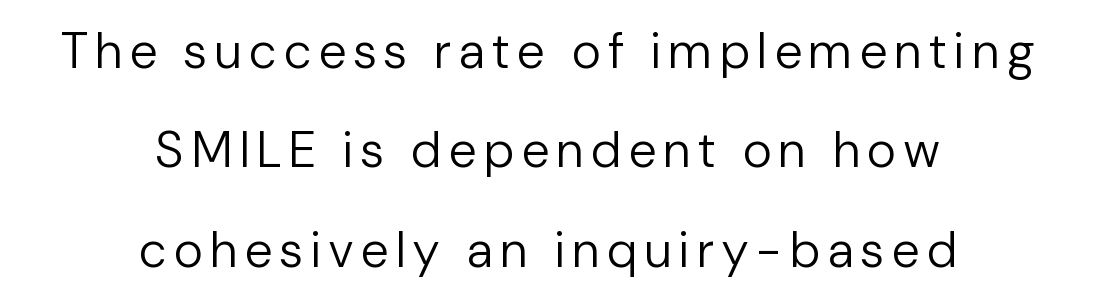
Note the varied advance widths — an 'i' is clearly narrower than an 'm'. Font category for this specimen: sans-serif. Reading down the column, the eye jumps a long way to each next line. Check the space under the baseline: it is left empty. Tall strokes in this sample are plumb rather than angled.
